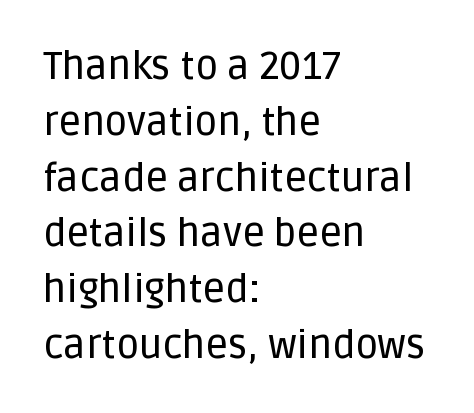
Reading down the block, your eye returns to a fixed left position each line. Spacing verdict: proportional, widths tailored to each character. When letters stand straight like this, we call the style roman or upright. A typesetter would label this face a sans.
